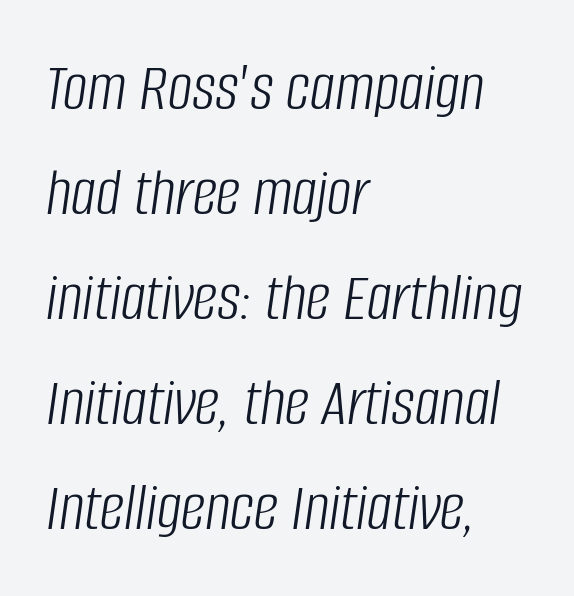
Q: Is the text bold? A: No.
Q: Is the text italic (slanted)? A: Yes, it leans right by about 8 degrees.
Q: Is the text underlined? A: No.
Q: How is the paragraph aligned? A: Left-aligned.
Q: Is the spacing between letters normal or unusually wide? A: Normal.
Q: Is the spacing between lines tight, normal or loose? A: Normal.
Q: Width (condensed, normal, or wide)? A: Condensed.
Q: Stroke contrast? A: Low.
Q: x-height? A: Large.
Q: Monospaced? A: No.
